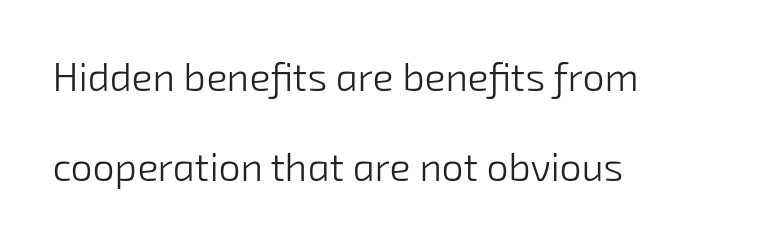
The passage is arranged the way most books set body copy — flush left. Plain, unruled lines of type. This is not heavy type; no bold has been used. The designer went with a sans here, leaving each stem footless. Note the varied advance widths — an 'i' is clearly narrower than an 'm'. Caption: standard tracking, unaltered.
